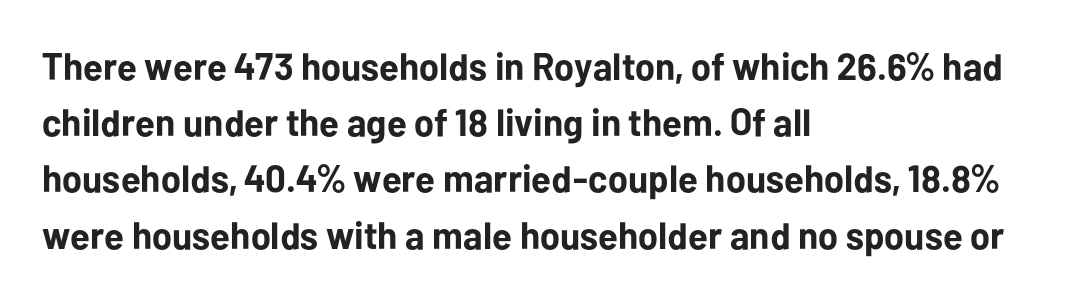
The image shows 38 px bold sans-serif type, upright; set left-aligned, normal line spacing (1.48x), normal letter spacing, not underlined; low stroke contrast and a medium x-height.
